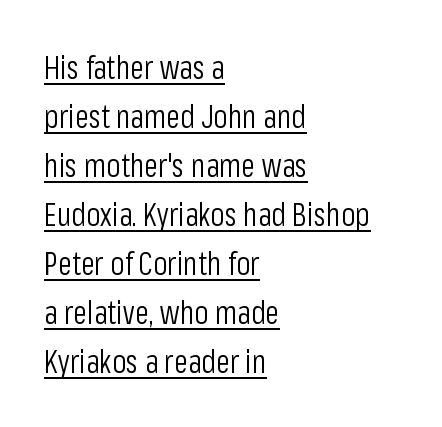
Default kerning and tracking; the words read as compact shapes. These glyphs show unthickened strokes, regular width or finer. If you drew a ruler down the left edge, every line would touch it. Style check: upright.
